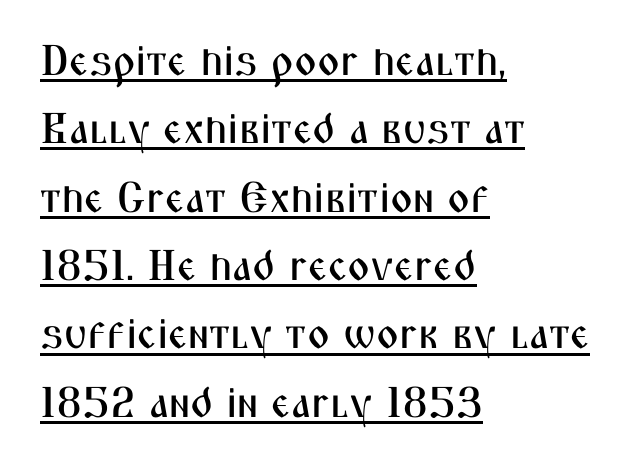
These lines are rendered in a variable-pitch font. Horizontally, the lines are justified to the leading edge only. The words here are underlined. Honestly, the row spacing looks completely unremarkable. The typography opts for an upright posture over an oblique one. No feet cap the strokes, marking this as sans-serif type.
